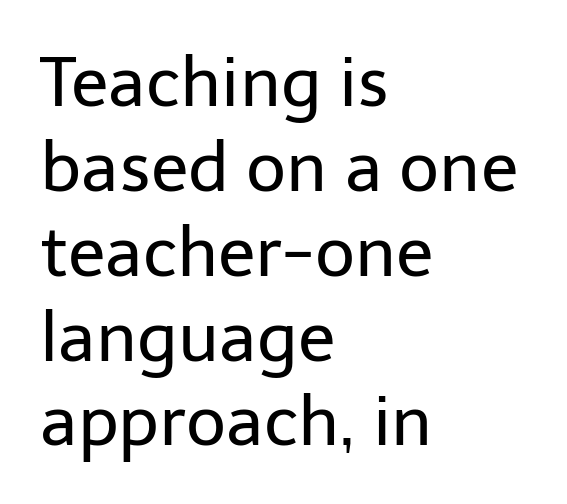
Q: Is the text bold? A: No.
Q: Is the text italic (slanted)? A: No, it is upright.
Q: Is the typeface a serif or a sans-serif typeface? A: Sans-serif.
Q: Is the text underlined? A: No.
Q: How is the paragraph aligned? A: Left-aligned.
Q: Is the spacing between letters normal or unusually wide? A: Normal.
Q: Width (condensed, normal, or wide)? A: Normal.
Q: Stroke contrast? A: Low.
Q: x-height? A: Medium.
Q: Monospaced? A: No.
